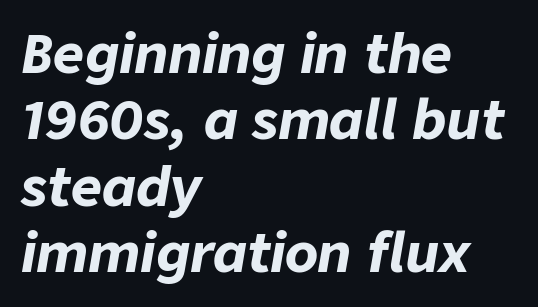
This sample uses plain, unmodified letter spacing. Is the type bold? Yes — the strokes are clearly thick and heavy. Character widths vary here, with narrow letters taking less room than wide ones. Glance below the letters and you will spot only blank space. The specimen reads as italic at a glance. One-word summary of the alignment: left.
